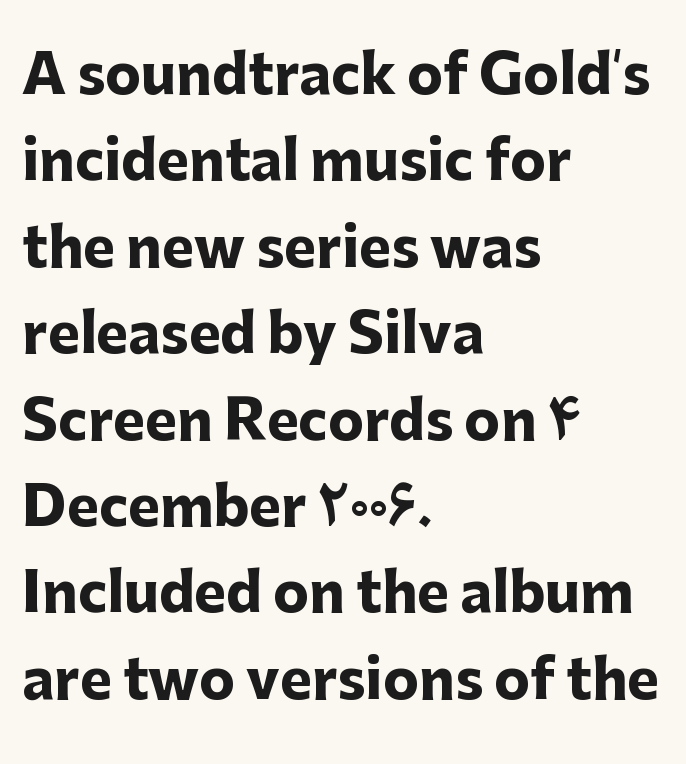
Q: Is the text bold? A: Yes.
Q: Is the text italic (slanted)? A: No, it is upright.
Q: Is the typeface a serif or a sans-serif typeface? A: Sans-serif.
Q: Is the text underlined? A: No.
Q: How is the paragraph aligned? A: Left-aligned.
Q: Is the spacing between letters normal or unusually wide? A: Normal.
Q: Is the spacing between lines tight, normal or loose? A: Normal.
Q: Width (condensed, normal, or wide)? A: Normal.
Q: Stroke contrast? A: Low.
Q: x-height? A: Medium.
Q: Monospaced? A: No.
